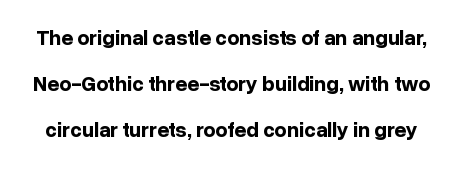
The image shows 21 px bold type, upright; set loose line spacing (2.18x), normal letter spacing, not underlined.
